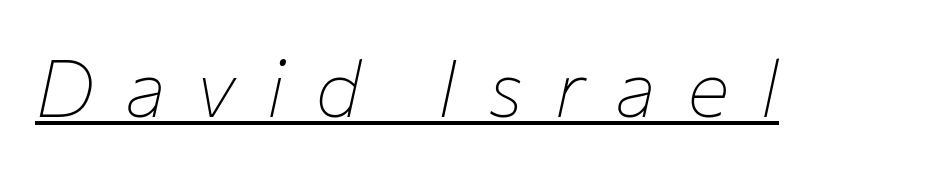
Q: Is the text bold? A: No.
Q: Is the text italic (slanted)? A: Yes, it leans right by about 12 degrees.
Q: Is the text underlined? A: Yes.
Q: Is the spacing between letters normal or unusually wide? A: Unusually wide.
Q: Width (condensed, normal, or wide)? A: Normal.
Q: Stroke contrast? A: Low.
Q: x-height? A: Medium.
Q: Monospaced? A: No.
